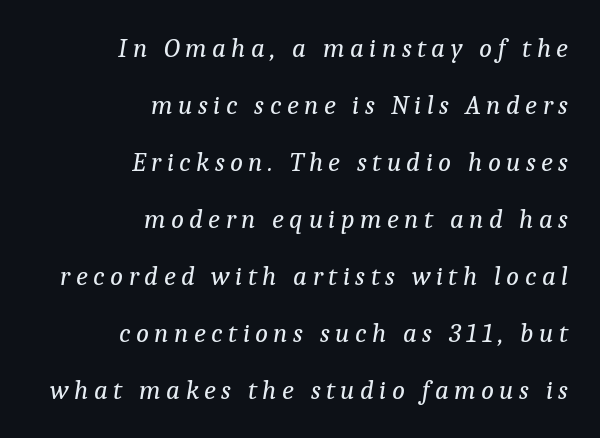
{"italic": "yes", "lean": "right", "slant_degrees": 9, "bold": "no", "underline": "no", "align": "right", "line_spacing": "loose", "line_spacing_ratio": 2.11, "letter_spacing": "wide", "letter_spacing_em": 0.2, "glyph_px": 27}
